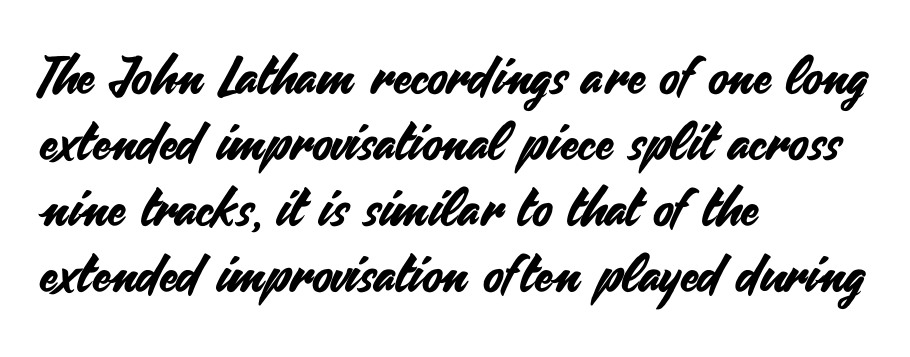
The image shows 52 px sans-serif type; set left-aligned, normal line spacing (1.27x), normal letter spacing, not underlined; medium stroke contrast and a small x-height.
